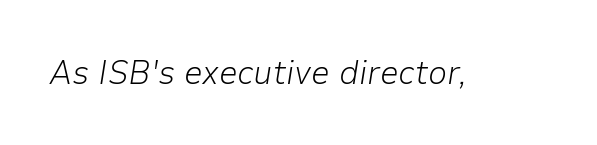
{"italic": "yes", "lean": "right", "slant_degrees": 9, "bold": "no", "weight": "light", "width": "normal", "stroke_contrast": "low", "x_height": "medium", "monospaced": "no", "underline": "no", "letter_spacing": "normal", "letter_spacing_em": 0.0, "glyph_px": 34}
